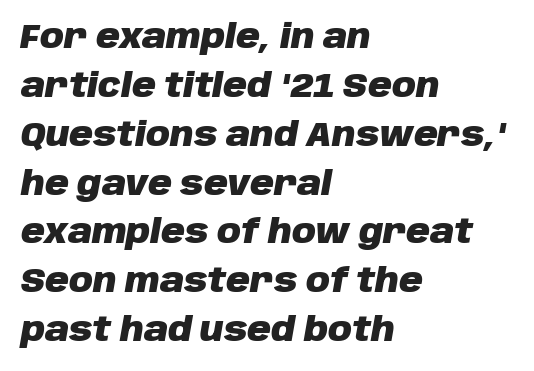
The image shows 33 px heavy type, italic (leaning right); set left-aligned, normal line spacing (1.48x), normal letter spacing, not underlined; low stroke contrast and a large x-height.
